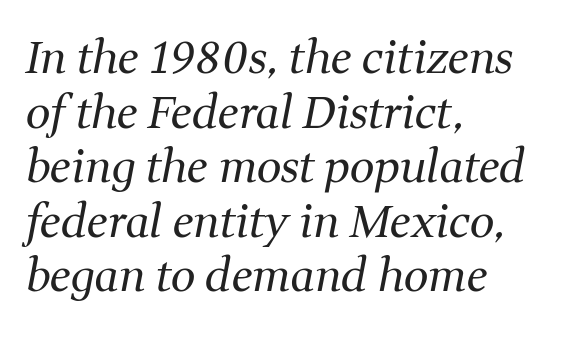
Stroke terminals: seriffed. The strokes carry an ordinary text weight at most. These lines keep a tight, regular rhythm from letter to letter. When letters slant like this, we call the style italic.
